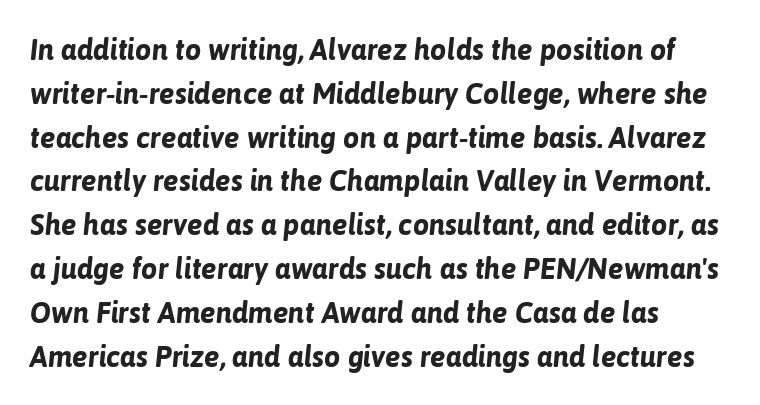
The image shows 29 px bold type, italic (leaning right); set left-aligned, normal line spacing (1.51x), normal letter spacing, not underlined; low stroke contrast and a medium x-height.
